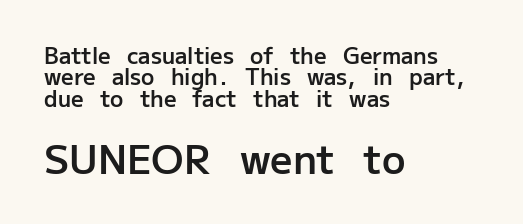
The image shows 39 px semibold sans-serif type, upright; set left-aligned, tight line spacing (0.97x), normal letter spacing, not underlined; the second (bottom) block is 1.77x larger; low stroke contrast and a medium x-height.
